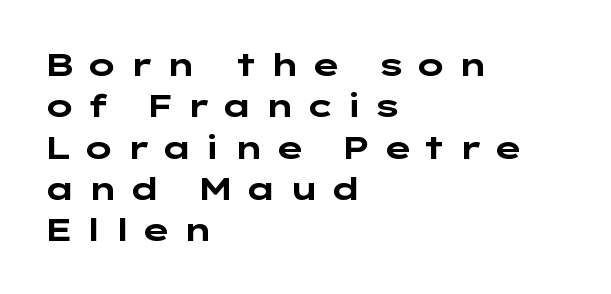
Q: Is the text bold? A: Yes.
Q: Is the text italic (slanted)? A: No, it is upright.
Q: Is the typeface a serif or a sans-serif typeface? A: Sans-serif.
Q: Is the text underlined? A: No.
Q: How is the paragraph aligned? A: Left-aligned.
Q: Is the spacing between letters normal or unusually wide? A: Unusually wide.
Q: Is the spacing between lines tight, normal or loose? A: Normal.
Q: Width (condensed, normal, or wide)? A: Wide.
Q: Stroke contrast? A: Low.
Q: x-height? A: Medium.
